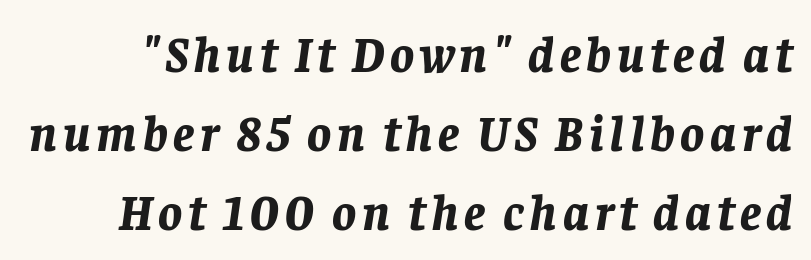
The image shows 50 px bold type, italic (leaning right); set normal line spacing (1.58x), not underlined; low stroke contrast and a large x-height.
